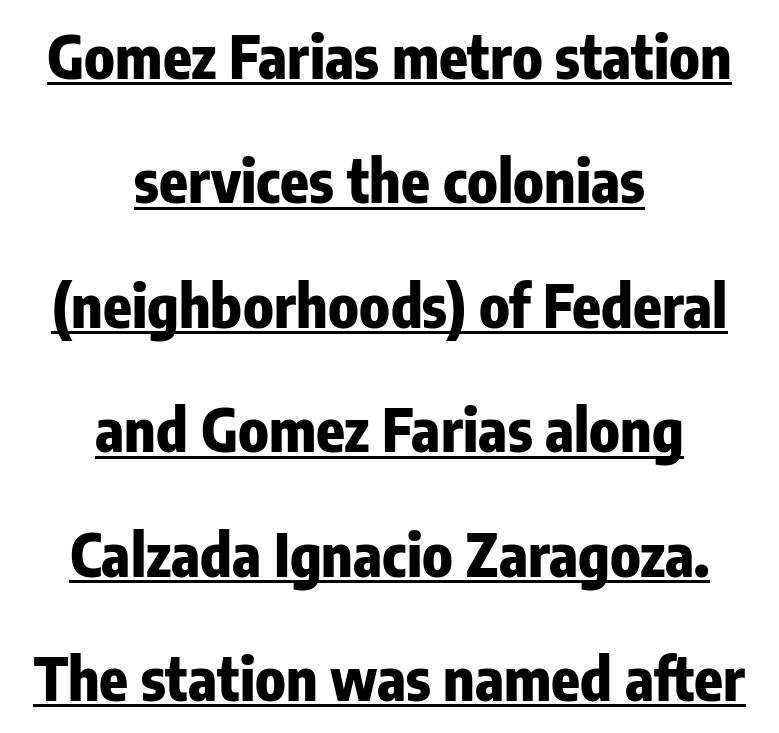
The image shows 59 px heavy, condensed sans-serif type, upright; set centered, loose line spacing (2.11x), normal letter spacing, underlined; low stroke contrast and a medium x-height.
